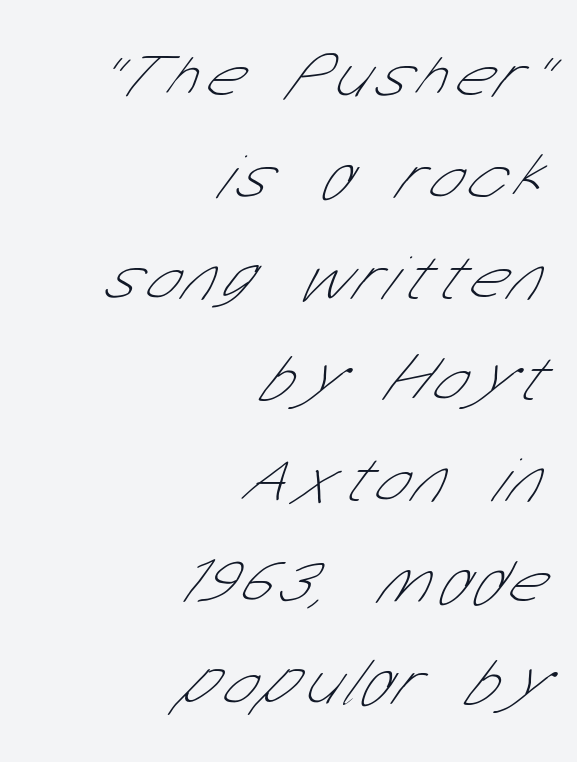
Q: Is the text bold? A: No.
Q: Is the typeface a serif or a sans-serif typeface? A: Sans-serif.
Q: Is the text underlined? A: No.
Q: How is the paragraph aligned? A: Right-aligned.
Q: Is the spacing between lines tight, normal or loose? A: Normal.
Q: Width (condensed, normal, or wide)? A: Condensed.
Q: Stroke contrast? A: Low.
Q: x-height? A: Medium.
Q: Monospaced? A: No.
